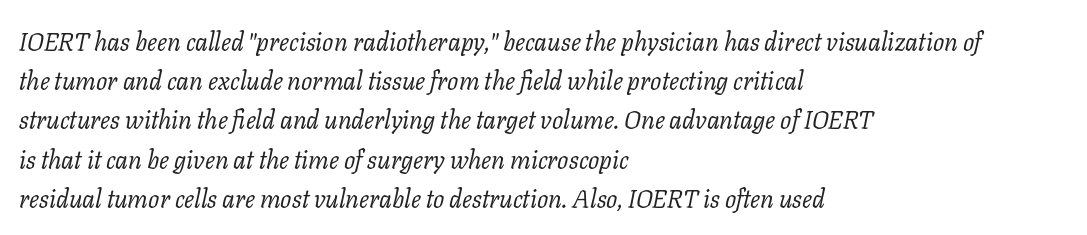
Q: Is the text bold? A: No.
Q: Is the text italic (slanted)? A: Yes, it leans right by about 11 degrees.
Q: Is the text underlined? A: No.
Q: How is the paragraph aligned? A: Left-aligned.
Q: Is the spacing between letters normal or unusually wide? A: Normal.
Q: Is the spacing between lines tight, normal or loose? A: Normal.
